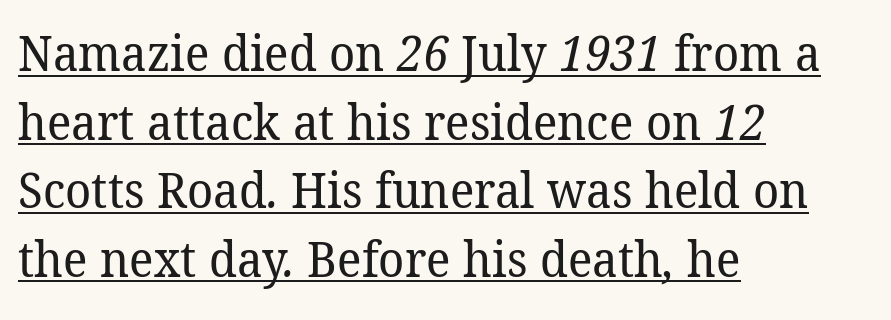
The rendering keeps characters at their native spacing. How would I describe the line gaps? Plain and ordinary. Spacing verdict: proportional, widths tailored to each character. Unlike a clean sans, this face finishes its strokes with serifs. The weight tops out at a normal text grade.
